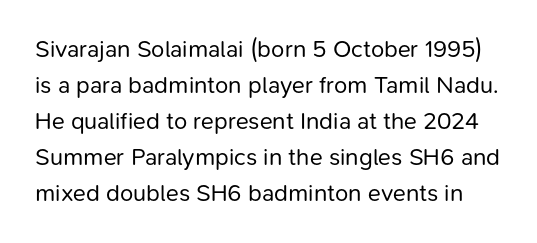
{"italic": "no", "bold": "no", "underline": "no", "line_spacing": "normal", "line_spacing_ratio": 1.5, "letter_spacing": "normal", "letter_spacing_em": 0.0, "glyph_px": 24}
